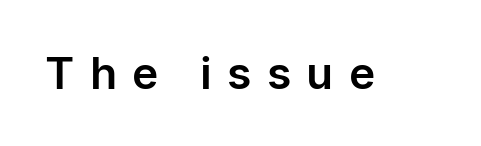
You could not count columns in this text — the font is proportionally spaced. Display-style spreading of the glyphs; the letterfit is very open. The font family rendered here belongs to the sans-serif group. Any mark beneath the type? The region is blank. The specimen reads as upright at a glance.
